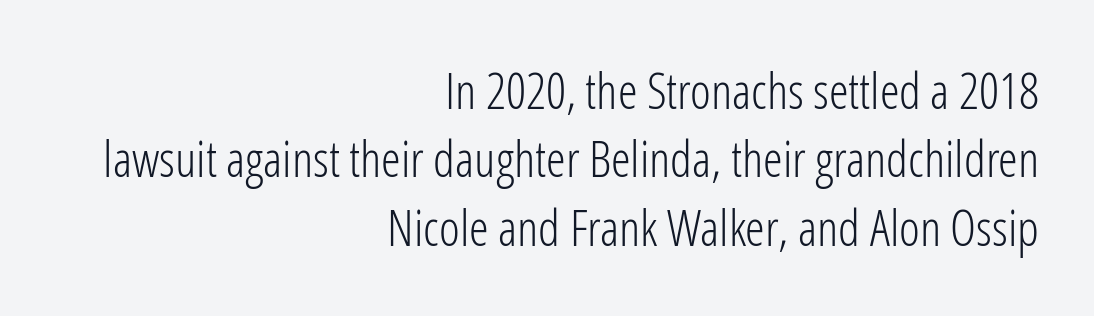
Spacing verdict: proportional, widths tailored to each character. Ink coverage per letter is moderate at most. To sum up the face: it is a sans, with no serifs. Is there any slant? The stems are plumb.
